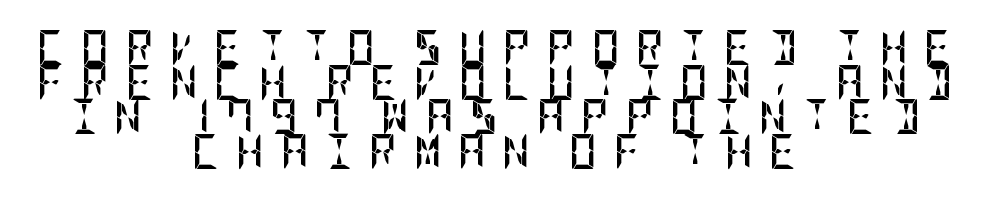
The image shows 35 px semibold, condensed sans-serif type, upright; set centered, tight line spacing (0.99x), unusually wide letter spacing (+0.45 em), not underlined; low stroke contrast and a large x-height.
